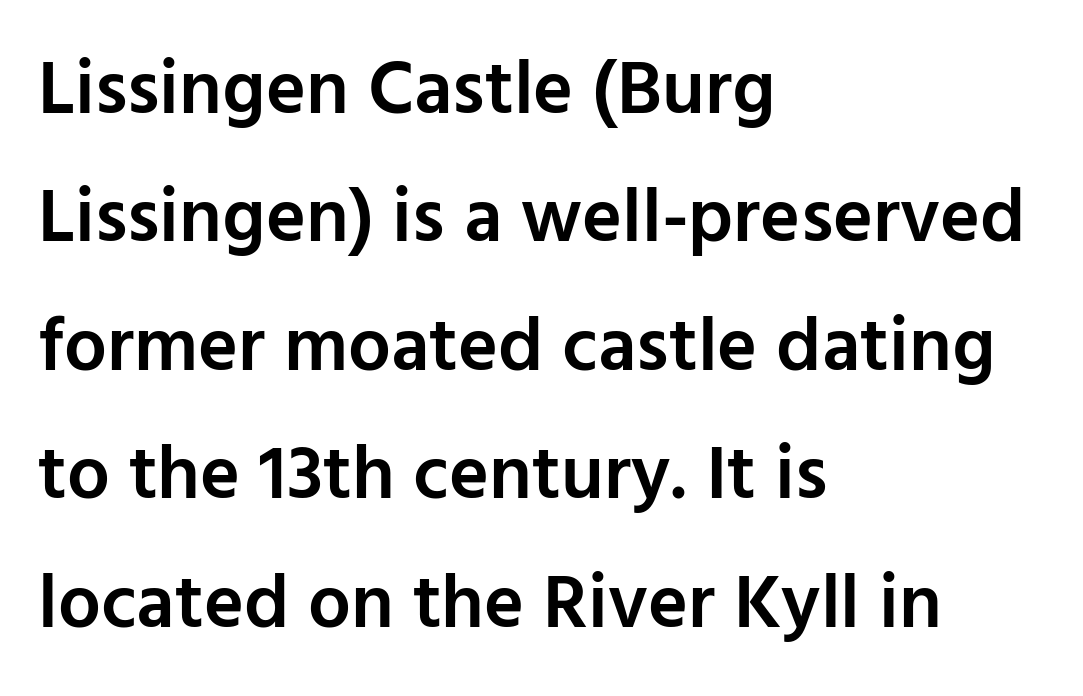
Varying glyph widths throughout — classic text-font behaviour. Quick note: underline off. Each letter's strokes conclude bluntly, with no projecting serifs. Evenly set lines give the paragraph a standard silhouette.
